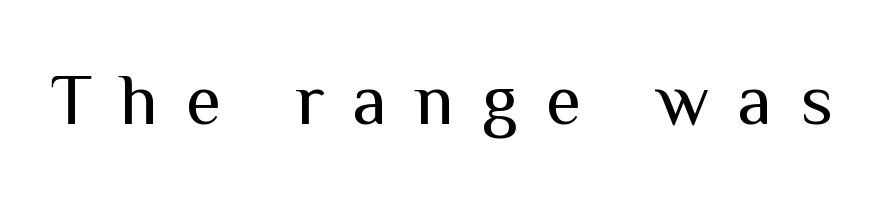
Q: Is the text bold? A: No.
Q: Is the text italic (slanted)? A: No, it is upright.
Q: Is the typeface a serif or a sans-serif typeface? A: Sans-serif.
Q: Is the text underlined? A: No.
Q: Is the spacing between letters normal or unusually wide? A: Unusually wide.
Q: Width (condensed, normal, or wide)? A: Normal.
Q: Stroke contrast? A: Medium.
Q: x-height? A: Medium.
Q: Monospaced? A: No.
